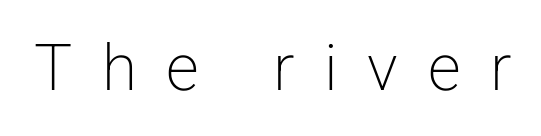
The image shows 64 px light sans-serif type, upright; set unusually wide letter spacing (+0.46 em), not underlined; low stroke contrast and a medium x-height.
